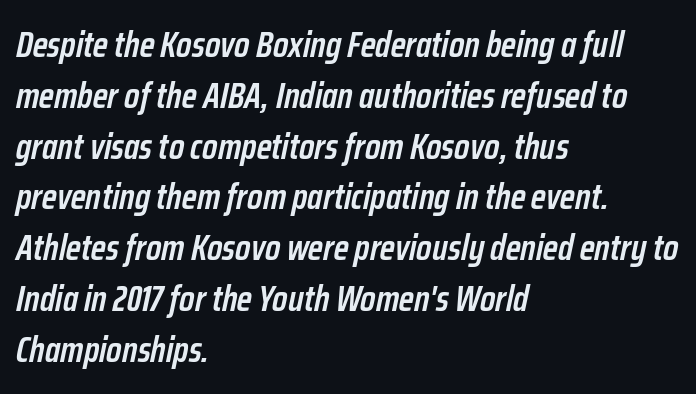
Q: Is the text bold? A: Semi-bold.
Q: Is the text italic (slanted)? A: Yes, it leans right by about 12 degrees.
Q: Is the text underlined? A: No.
Q: How is the paragraph aligned? A: Left-aligned.
Q: Is the spacing between letters normal or unusually wide? A: Normal.
Q: Is the spacing between lines tight, normal or loose? A: Normal.
Q: Width (condensed, normal, or wide)? A: Condensed.
Q: Stroke contrast? A: Low.
Q: x-height? A: Medium.
Q: Monospaced? A: No.
